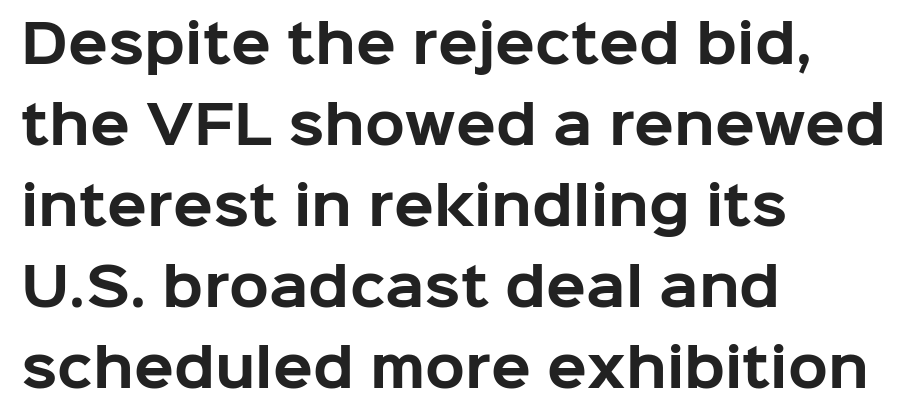
{"serif": "no", "italic": "no", "bold": "yes", "weight": "bold", "width": "normal", "stroke_contrast": "low", "x_height": "medium", "monospaced": "no", "underline": "no", "align": "left", "line_spacing": "normal", "line_spacing_ratio": 1.56, "letter_spacing": "normal", "letter_spacing_em": 0.0, "glyph_px": 52}
